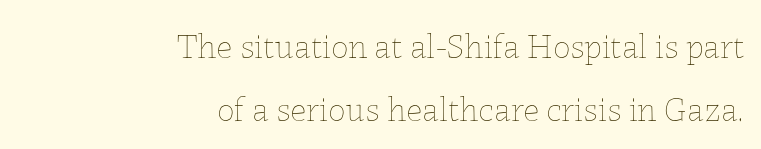
The image shows 35 px thin type, upright; set right-aligned, line spacing 1.8x, normal letter spacing, not underlined; low stroke contrast and a medium x-height.
